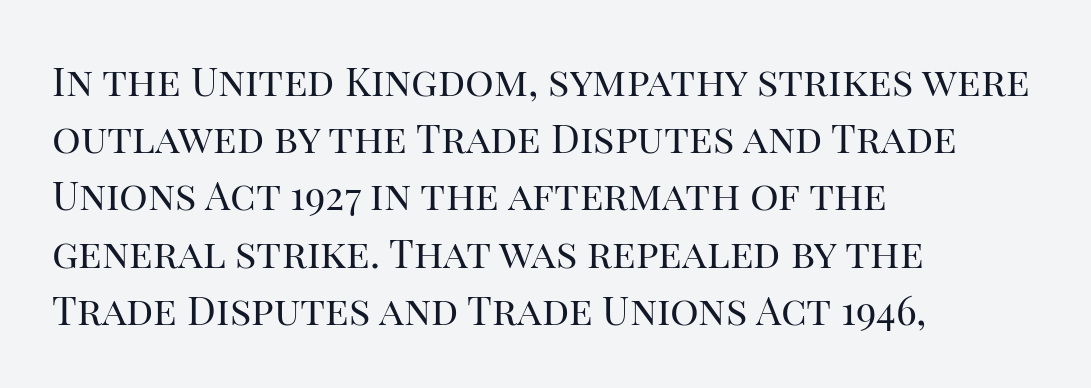
Q: Is the text bold? A: No.
Q: Is the text italic (slanted)? A: No, it is upright.
Q: Is the typeface a serif or a sans-serif typeface? A: Serif.
Q: Is the text underlined? A: No.
Q: How is the paragraph aligned? A: Left-aligned.
Q: Is the spacing between letters normal or unusually wide? A: Normal.
Q: Is the spacing between lines tight, normal or loose? A: Normal.
Q: Width (condensed, normal, or wide)? A: Normal.
Q: Stroke contrast? A: High.
Q: x-height? A: Large.
Q: Monospaced? A: No.
